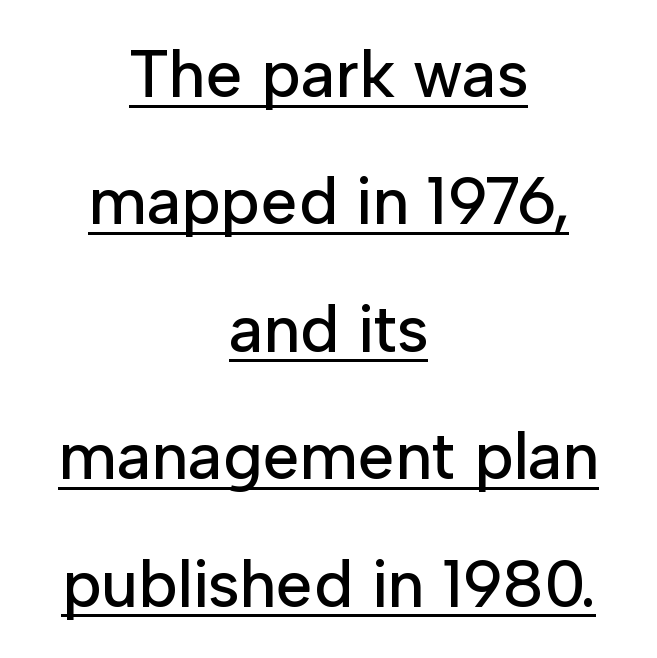
Q: Is the text italic (slanted)? A: No, it is upright.
Q: Is the typeface a serif or a sans-serif typeface? A: Sans-serif.
Q: Is the text underlined? A: Yes.
Q: How is the paragraph aligned? A: Centered.
Q: Is the spacing between letters normal or unusually wide? A: Normal.
Q: Is the spacing between lines tight, normal or loose? A: Loose.
Q: Width (condensed, normal, or wide)? A: Normal.
Q: Stroke contrast? A: Low.
Q: x-height? A: Medium.
Q: Monospaced? A: No.
